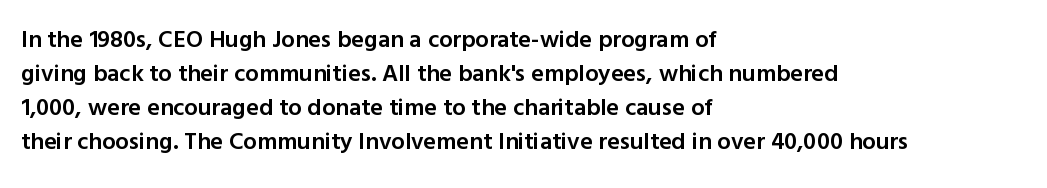
The image shows 24 px text type, upright; set left-aligned, normal line spacing (1.42x), normal letter spacing, not underlined.
